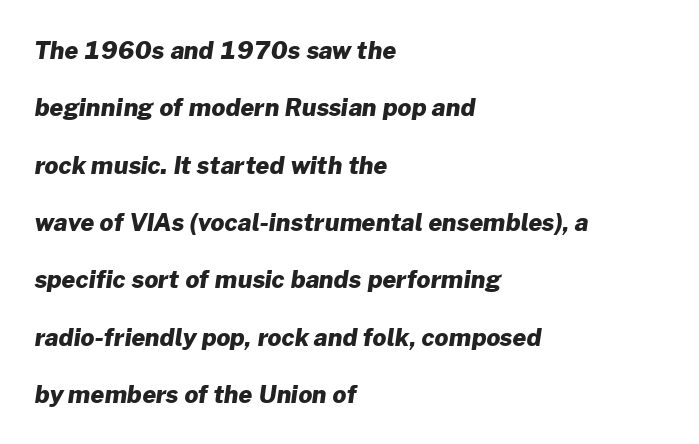
{"bold": "yes", "underline": "no", "align": "left", "line_spacing": "loose", "line_spacing_ratio": 2.39, "letter_spacing": "normal", "letter_spacing_em": 0.0, "glyph_px": 24}
